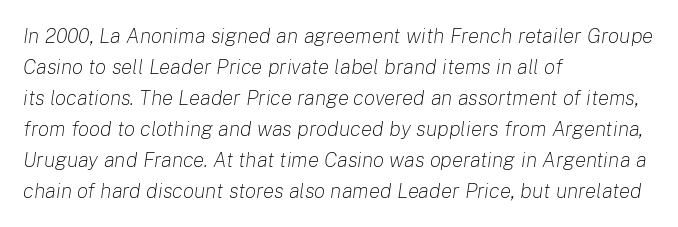
Q: Is the text bold? A: No.
Q: Is the text italic (slanted)? A: Yes, it leans right by about 8 degrees.
Q: Is the text underlined? A: No.
Q: How is the paragraph aligned? A: Left-aligned.
Q: Is the spacing between letters normal or unusually wide? A: Normal.
Q: Is the spacing between lines tight, normal or loose? A: Normal.
